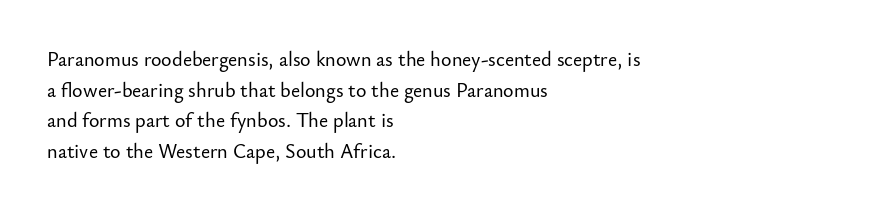
The image shows 20 px text type, upright; set left-aligned, normal line spacing (1.53x), normal letter spacing, not underlined.
